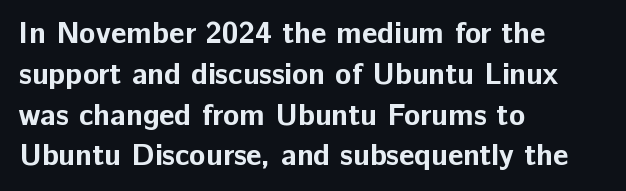
The image shows 30 px bold sans-serif type, upright; set left-aligned, normal line spacing (1.36x), normal letter spacing, not underlined; low stroke contrast and a medium x-height.
